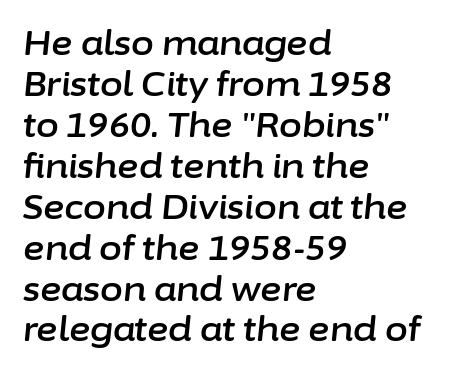
{"italic": "yes", "lean": "right", "slant_degrees": 6, "width": "normal", "stroke_contrast": "low", "x_height": "medium", "monospaced": "no", "underline": "no", "align": "left", "line_spacing_ratio": 1.24, "letter_spacing": "normal", "letter_spacing_em": 0.0, "glyph_px": 33}
